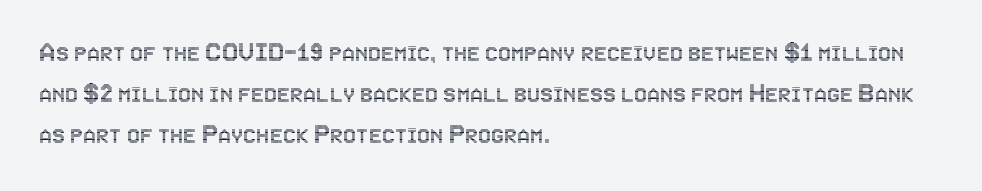
{"italic": "no", "width": "condensed", "x_height": "large", "monospaced": "no", "underline": "no", "align": "left", "line_spacing": "normal", "line_spacing_ratio": 1.42, "letter_spacing": "normal", "letter_spacing_em": 0.0, "glyph_px": 29}
